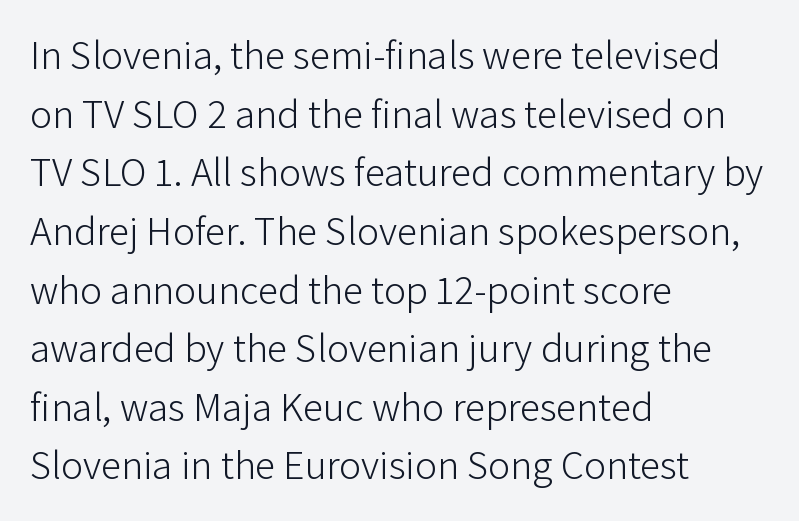
Q: Is the text bold? A: No.
Q: Is the text italic (slanted)? A: No, it is upright.
Q: Is the typeface a serif or a sans-serif typeface? A: Sans-serif.
Q: Is the text underlined? A: No.
Q: How is the paragraph aligned? A: Left-aligned.
Q: Is the spacing between letters normal or unusually wide? A: Normal.
Q: Is the spacing between lines tight, normal or loose? A: Normal.
Q: Width (condensed, normal, or wide)? A: Normal.
Q: Stroke contrast? A: Low.
Q: x-height? A: Medium.
Q: Monospaced? A: No.
